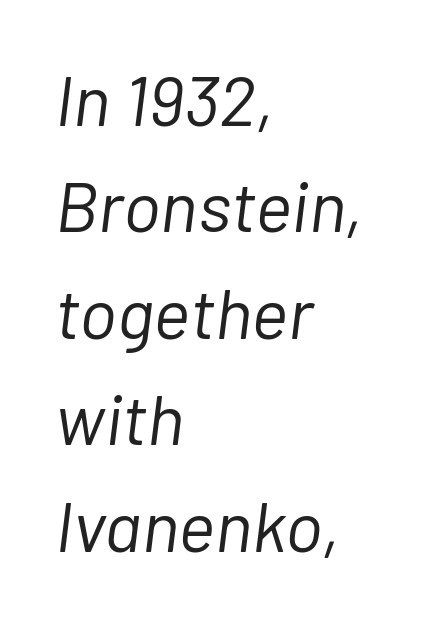
Q: Is the text bold? A: No.
Q: Is the text italic (slanted)? A: Yes, it leans right by about 7 degrees.
Q: Is the text underlined? A: No.
Q: How is the paragraph aligned? A: Left-aligned.
Q: Is the spacing between letters normal or unusually wide? A: Normal.
Q: Is the spacing between lines tight, normal or loose? A: Normal.
Q: Width (condensed, normal, or wide)? A: Normal.
Q: Stroke contrast? A: Low.
Q: x-height? A: Medium.
Q: Monospaced? A: No.
